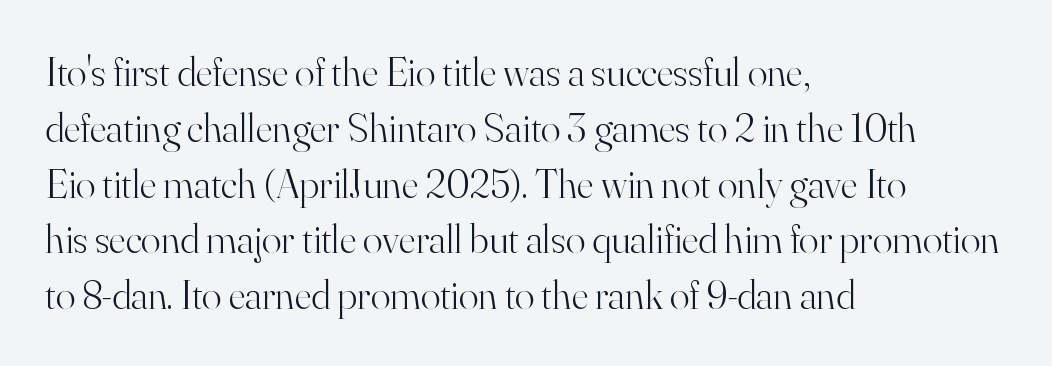
{"serif": "yes", "italic": "no", "bold": "no", "weight": "light", "width": "normal", "stroke_contrast": "high", "x_height": "small", "monospaced": "no", "underline": "no", "align": "left", "line_spacing": "normal", "line_spacing_ratio": 1.36, "letter_spacing": "normal", "letter_spacing_em": 0.0, "glyph_px": 41}
